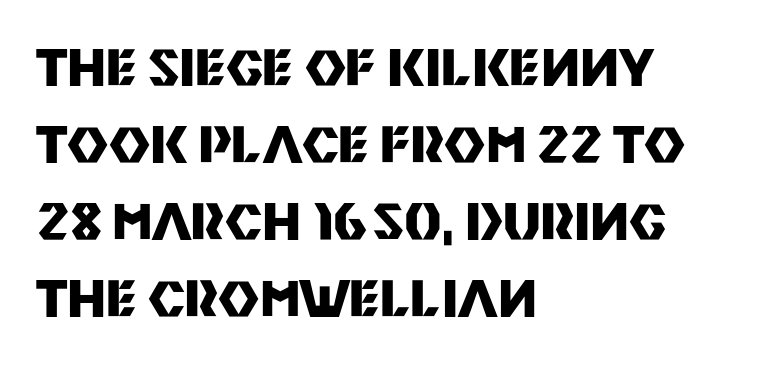
The image shows 50 px heavy sans-serif type, upright; set left-aligned, normal line spacing (1.54x), normal letter spacing, not underlined; medium stroke contrast and a large x-height.
